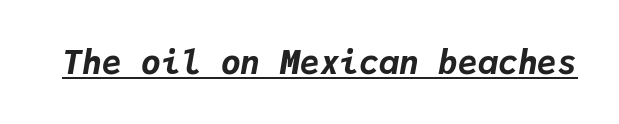
{"italic": "yes", "lean": "right", "slant_degrees": 9, "bold": "yes", "weight": "bold", "width": "normal", "stroke_contrast": "low", "x_height": "medium", "monospaced": "yes", "underline": "yes", "letter_spacing": "normal", "letter_spacing_em": 0.0, "glyph_px": 33}
